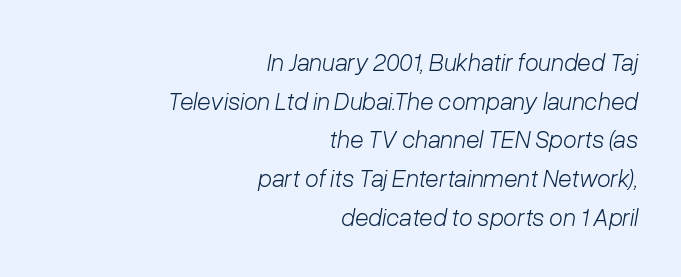
The image shows 25 px text type, italic (leaning right); set right-aligned, normal line spacing (1.55x), normal letter spacing, not underlined.
